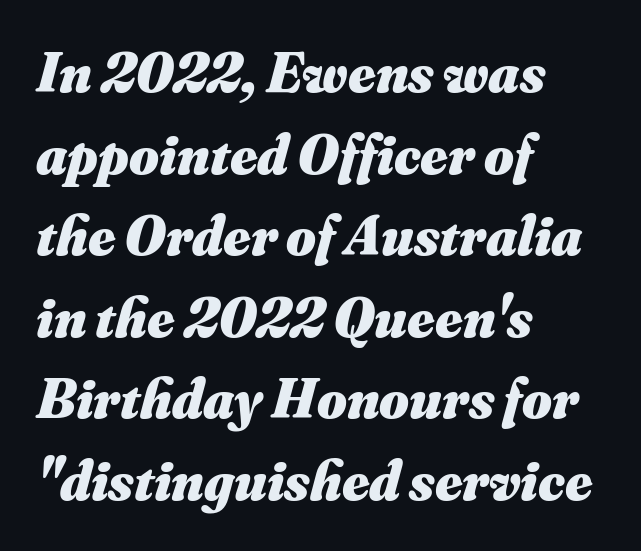
Q: Is the text bold? A: Yes.
Q: Is the text italic (slanted)? A: Yes, it leans right by about 16 degrees.
Q: Is the text underlined? A: No.
Q: How is the paragraph aligned? A: Left-aligned.
Q: Is the spacing between letters normal or unusually wide? A: Normal.
Q: Is the spacing between lines tight, normal or loose? A: Normal.
Q: Width (condensed, normal, or wide)? A: Normal.
Q: Stroke contrast? A: Medium.
Q: x-height? A: Small.
Q: Monospaced? A: No.
